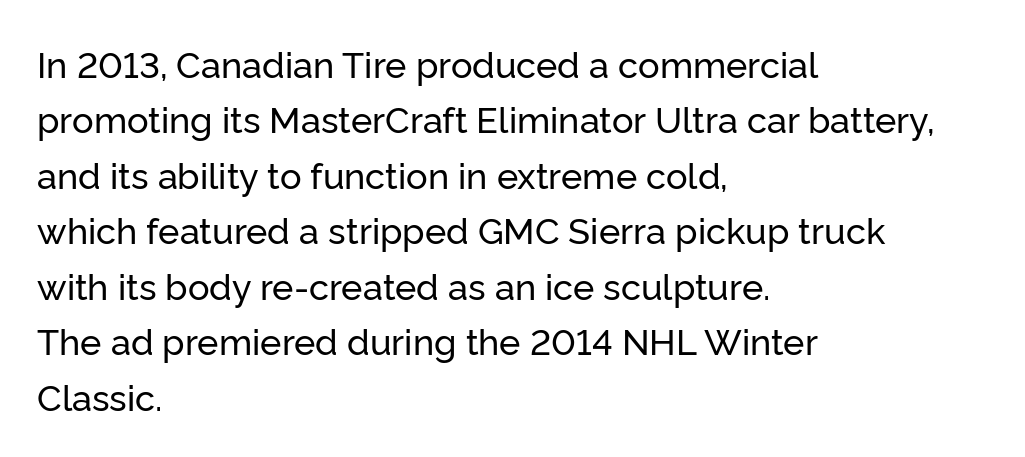
{"serif": "no", "italic": "no", "width": "normal", "stroke_contrast": "low", "x_height": "medium", "monospaced": "no", "underline": "no", "align": "left", "line_spacing": "normal", "line_spacing_ratio": 1.54, "letter_spacing": "normal", "letter_spacing_em": 0.0, "glyph_px": 36}
